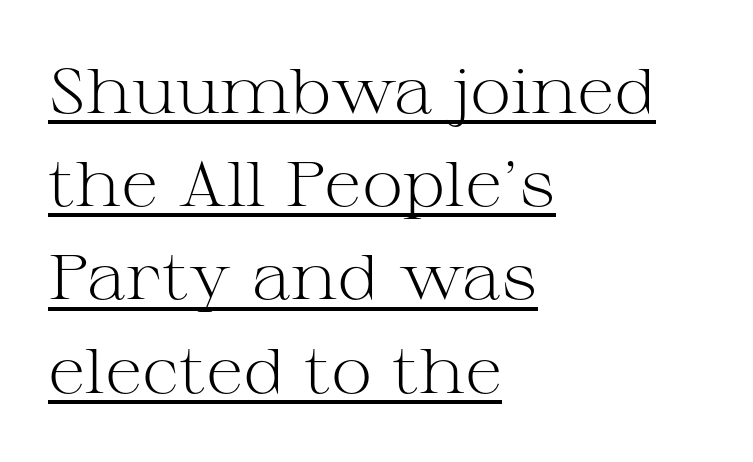
The image shows 63 px light, wide serif type, upright; set left-aligned, normal line spacing (1.48x), normal letter spacing, underlined; medium stroke contrast and a medium x-height.
